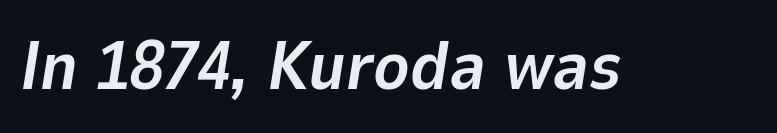
Proportional: the letters do not fall into vertical columns. These lines keep a tight, regular rhythm from letter to letter. The space directly below the letters is spotless. You can tell it's italic because the verticals aren't actually vertical.
